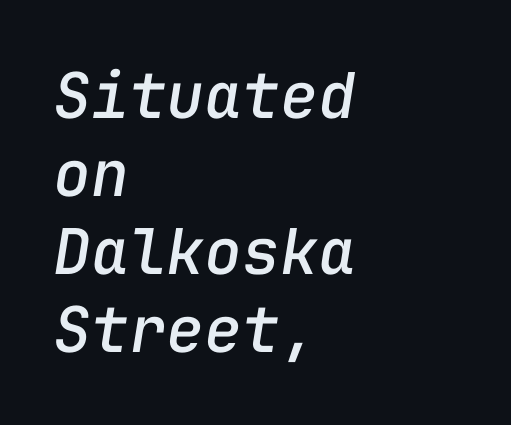
Q: Is the text italic (slanted)? A: Yes, it leans right by about 9 degrees.
Q: Is the text underlined? A: No.
Q: How is the paragraph aligned? A: Left-aligned.
Q: Is the spacing between letters normal or unusually wide? A: Normal.
Q: Width (condensed, normal, or wide)? A: Normal.
Q: Stroke contrast? A: Low.
Q: x-height? A: Medium.
Q: Monospaced? A: Yes.
